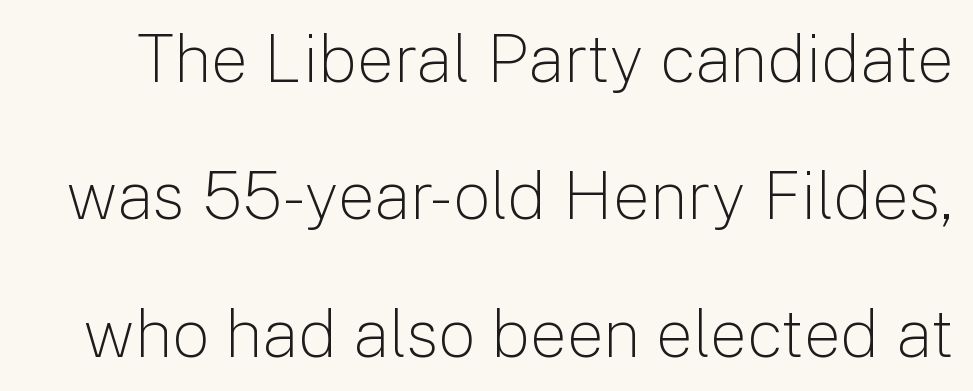
{"serif": "no", "italic": "no", "bold": "no", "weight": "light", "width": "normal", "stroke_contrast": "low", "x_height": "medium", "monospaced": "no", "underline": "no", "line_spacing": "loose", "line_spacing_ratio": 2.08, "letter_spacing": "normal", "letter_spacing_em": 0.0, "glyph_px": 66}
